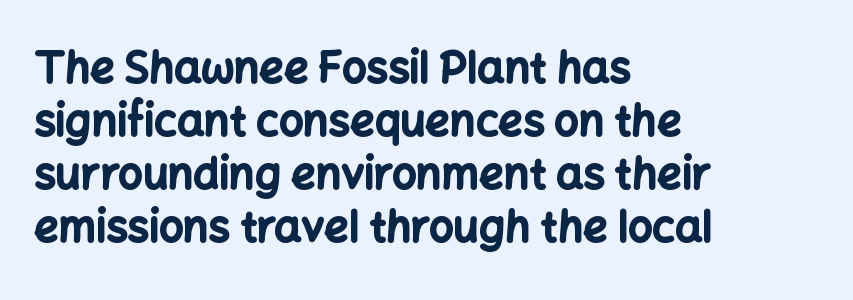
Q: Is the text bold? A: Yes.
Q: Is the text italic (slanted)? A: No, it is upright.
Q: Is the typeface a serif or a sans-serif typeface? A: Sans-serif.
Q: Is the text underlined? A: No.
Q: How is the paragraph aligned? A: Left-aligned.
Q: Is the spacing between letters normal or unusually wide? A: Normal.
Q: Width (condensed, normal, or wide)? A: Normal.
Q: Stroke contrast? A: Low.
Q: x-height? A: Medium.
Q: Monospaced? A: No.
